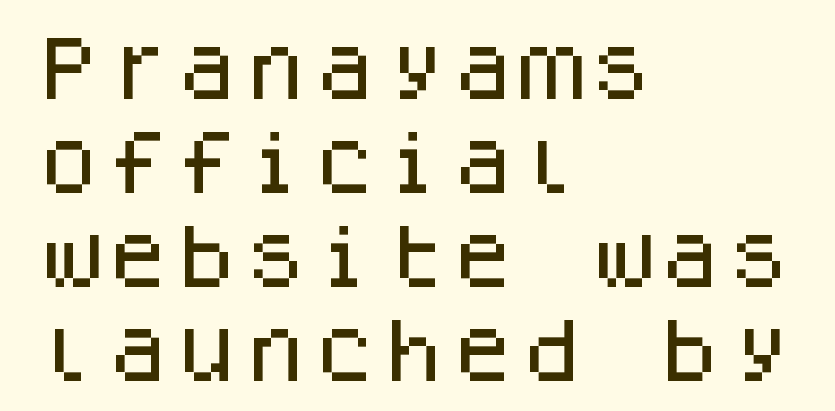
The image shows 69 px sans-serif type, upright, monospaced; set left-aligned, normal line spacing (1.36x), normal letter spacing, not underlined; low stroke contrast and a large x-height.
